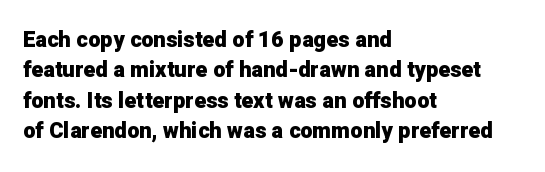
Q: Is the text bold? A: Yes.
Q: Is the text italic (slanted)? A: No, it is upright.
Q: Is the text underlined? A: No.
Q: How is the paragraph aligned? A: Left-aligned.
Q: Is the spacing between letters normal or unusually wide? A: Normal.
Q: Is the spacing between lines tight, normal or loose? A: Normal.
